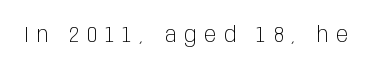
The image shows 22 px text type, upright; set unusually wide letter spacing (+0.36 em), not underlined.
